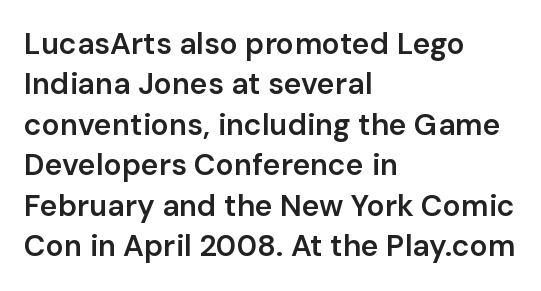
The typeface chosen for these lines omits serifs. Caption: multi-line text, flush left, ragged right. It's the straight-up-and-down kind of type. Observe the ordinary spacing: letters are neighbours, not strangers. Semibold letterforms, between regular and bold. Has an underline been added? It has not.
